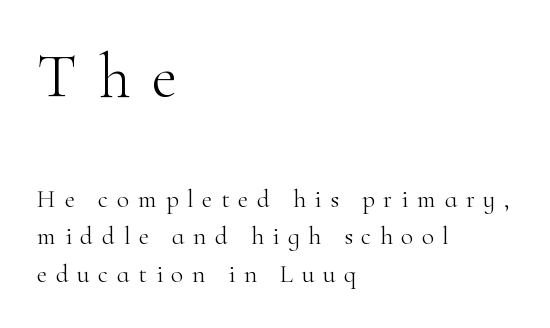
When letters stand straight like this, we call the style roman or upright. Size contrast runs from large at the top to small at the bottom. The text was rendered using a seriffed face with decorative stroke endings. How are the letters spaced? Widely, with obvious added tracking.
